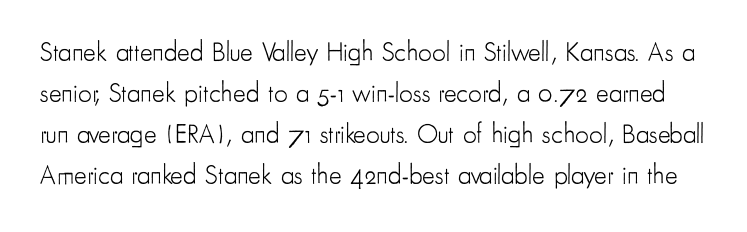
When letters stand straight like this, we call the style roman or upright. The characters are drawn with everyday or finer stroke widths. Notice how descenders clear the ascenders below comfortably — that's standard leading. Caption: standard tracking, unaltered. The area under the type is left untouched.
